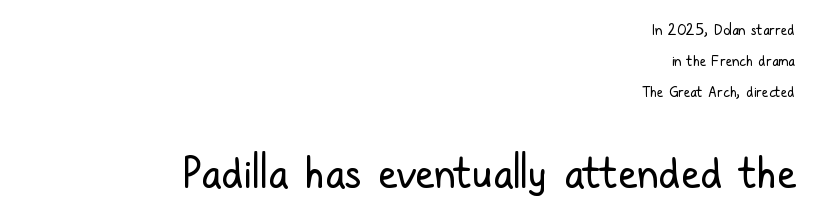
Horizontal alignment here is rightward, an uncommon choice for prose. Anything drawn beneath the words? Only blank space. Every stem runs plumb, perpendicular to the baseline. Weight: not bold — regular or lighter. To sum up the face: it is a sans, with no serifs. Which chunk is bigger? The second one — the bottom block dwarfs the top.
